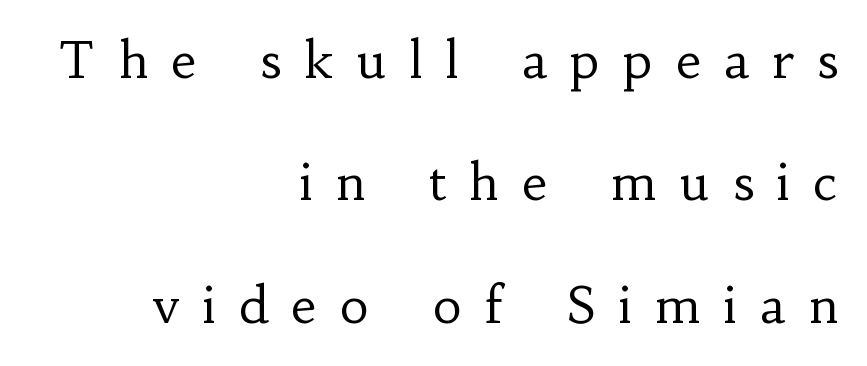
{"serif": "yes", "italic": "no", "bold": "no", "weight": "regular", "width": "normal", "stroke_contrast": "low", "x_height": "small", "monospaced": "no", "underline": "no", "align": "right", "line_spacing": "loose", "line_spacing_ratio": 2.45, "letter_spacing": "wide", "letter_spacing_em": 0.47, "glyph_px": 50}
